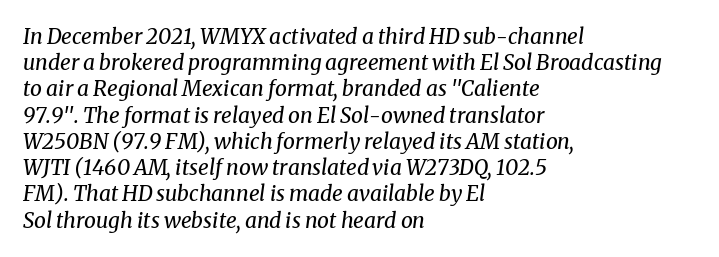
{"italic": "yes", "lean": "right", "slant_degrees": 8, "bold": "no", "underline": "no", "align": "left", "line_spacing": "normal", "line_spacing_ratio": 1.25, "letter_spacing": "normal", "letter_spacing_em": 0.0, "glyph_px": 21}
